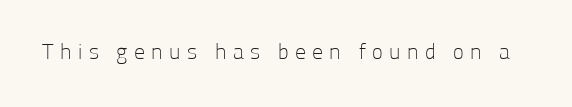
A bare baseline throughout the passage. The font is comparable to plain body text, perhaps lighter. These lines were composed using upright roman letters. The face used here is rendered with a markedly widened letterfit.
